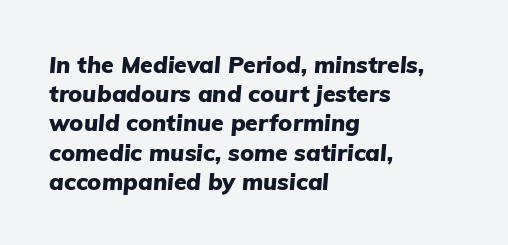
Vertical spacing — default. How heavy is the stroke? Heavy — this is a bold. Leftover space on each line is placed entirely after the last word. Here the glyphs are tracked normally, forming tight word shapes.
